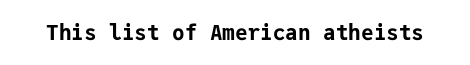
The image shows 21 px bold type, upright; set normal letter spacing, not underlined.
